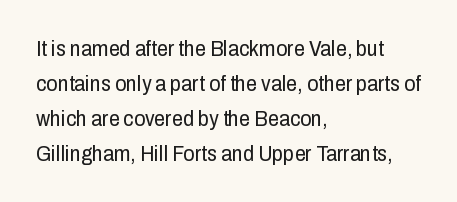
The image shows 22 px text type, upright; set left-aligned, normal line spacing (1.59x), normal letter spacing, not underlined.
